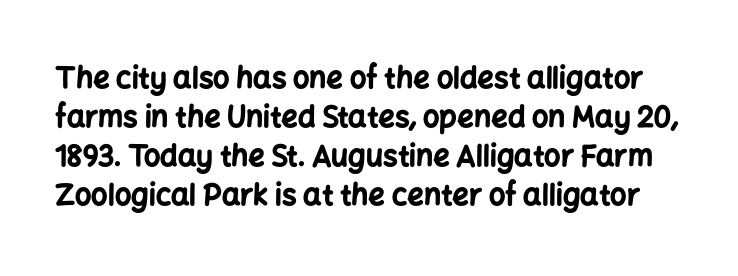
Upright lettering throughout. Notice how descenders clear the ascenders below comfortably — that's standard leading. The strokes are fattened all the way to bold. Inter-character spacing is left at the font's built-in metrics. The letters advance in unequal steps, a hallmark of proportional type.
